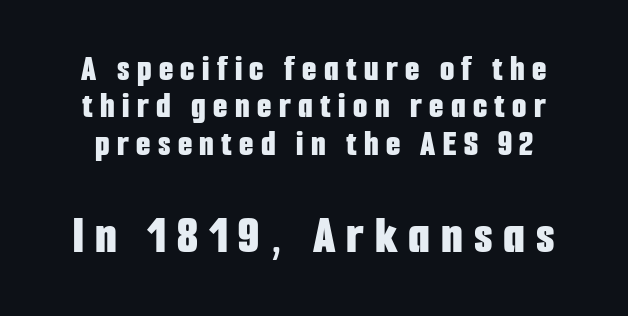
Heavy-handed strokes throughout: this text is bold. Bigger letters appear in the bottom chunk; the top chunk is reduced. Upright lettering throughout. Someone cranked the tracking dial way up on this one. The face used here is proportionally spaced, like ordinary book or web type.
